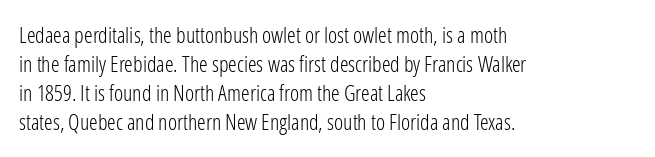
The image shows 22 px text type, upright; set left-aligned, normal line spacing (1.32x), normal letter spacing, not underlined.
